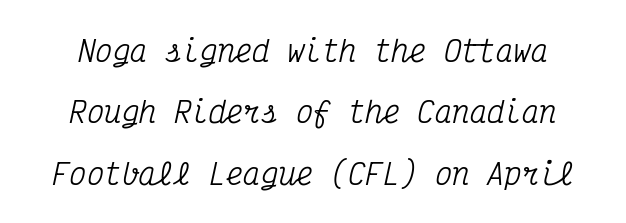
Q: Is the text italic (slanted)? A: Yes, it leans right by about 12 degrees.
Q: Is the typeface a serif or a sans-serif typeface? A: Serif.
Q: Is the text underlined? A: No.
Q: Is the spacing between letters normal or unusually wide? A: Normal.
Q: Is the spacing between lines tight, normal or loose? A: Loose.
Q: Width (condensed, normal, or wide)? A: Condensed.
Q: Stroke contrast? A: Medium.
Q: x-height? A: Medium.
Q: Monospaced? A: Yes.
